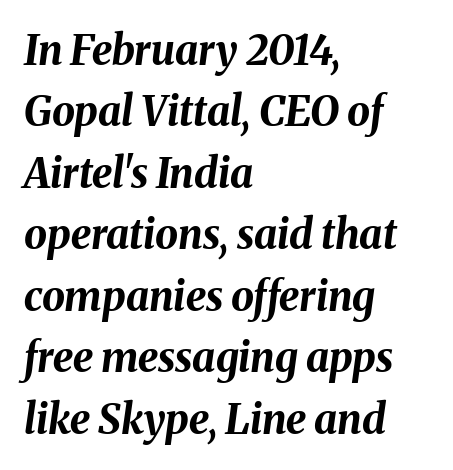
{"italic": "yes", "lean": "right", "slant_degrees": 8, "bold": "yes", "weight": "bold", "width": "normal", "stroke_contrast": "medium", "x_height": "medium", "monospaced": "no", "underline": "no", "align": "left", "line_spacing": "normal", "line_spacing_ratio": 1.5, "letter_spacing": "normal", "letter_spacing_em": 0.0, "glyph_px": 41}
